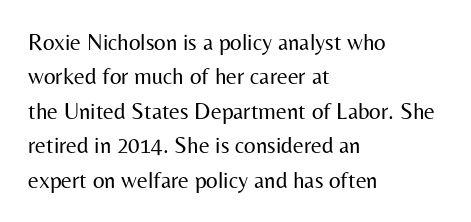
{"italic": "no", "bold": "no", "underline": "no", "align": "left", "line_spacing": "normal", "line_spacing_ratio": 1.5, "letter_spacing": "normal", "letter_spacing_em": 0.0, "glyph_px": 23}
